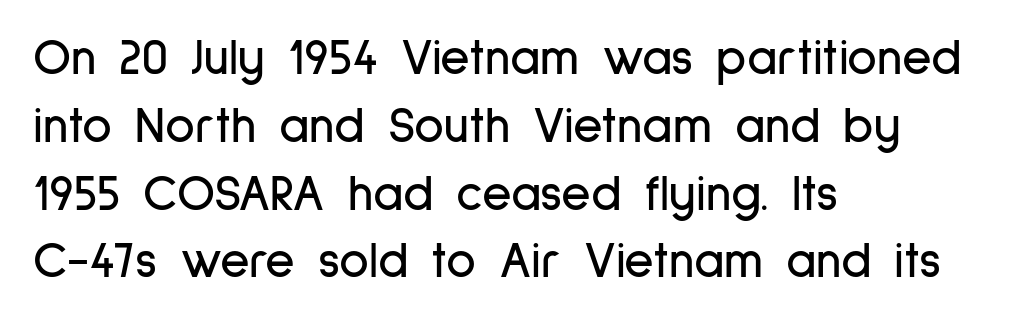
{"serif": "no", "italic": "no", "width": "condensed", "stroke_contrast": "low", "x_height": "medium", "monospaced": "no", "underline": "no", "align": "left", "line_spacing": "normal", "line_spacing_ratio": 1.33, "letter_spacing": "normal", "letter_spacing_em": 0.0, "glyph_px": 51}
